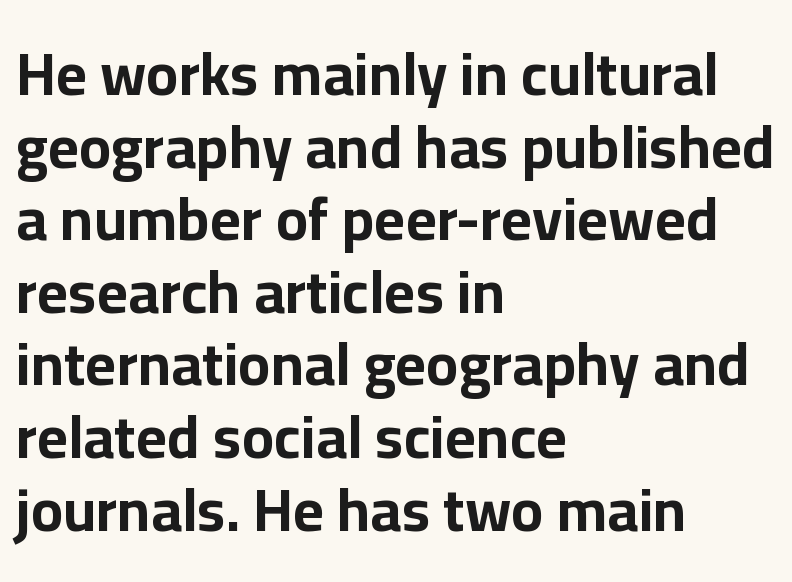
Q: Is the text bold? A: Yes.
Q: Is the text italic (slanted)? A: No, it is upright.
Q: Is the typeface a serif or a sans-serif typeface? A: Sans-serif.
Q: Is the text underlined? A: No.
Q: How is the paragraph aligned? A: Left-aligned.
Q: Is the spacing between letters normal or unusually wide? A: Normal.
Q: Width (condensed, normal, or wide)? A: Normal.
Q: Stroke contrast? A: Low.
Q: x-height? A: Medium.
Q: Monospaced? A: No.
